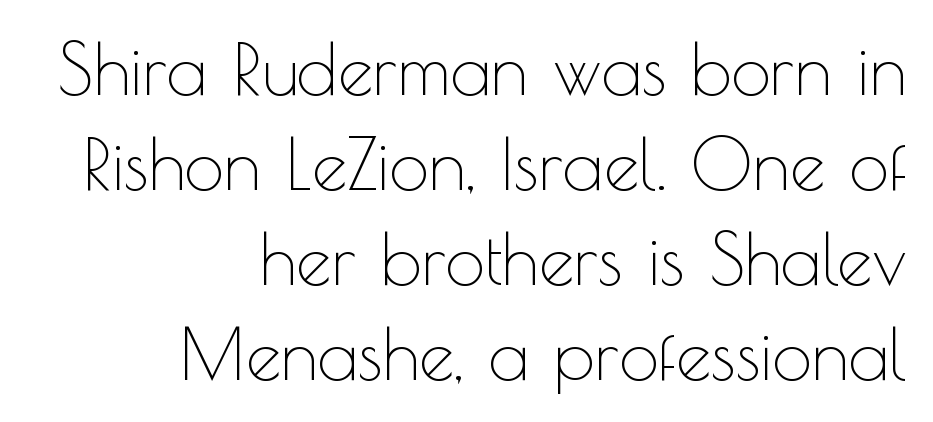
{"serif": "no", "italic": "no", "bold": "no", "weight": "thin", "width": "normal", "x_height": "small", "monospaced": "no", "underline": "no", "align": "right", "line_spacing": "normal", "line_spacing_ratio": 1.34, "letter_spacing": "normal", "letter_spacing_em": 0.0, "glyph_px": 71}
